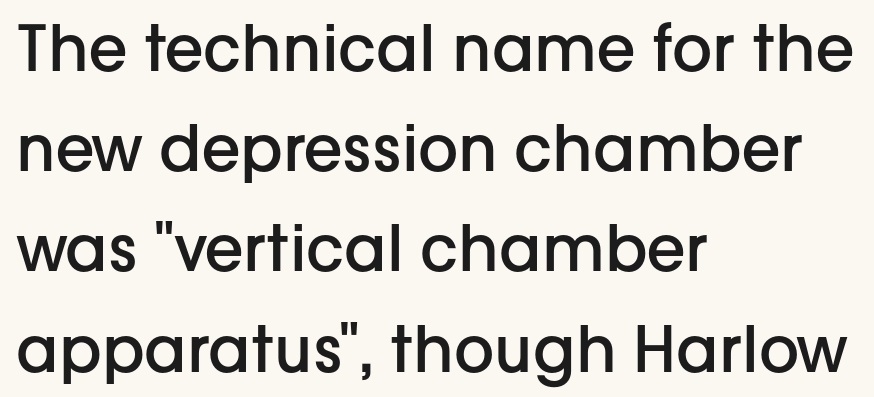
{"serif": "no", "italic": "no", "bold": "semi", "weight": "semibold", "width": "normal", "stroke_contrast": "low", "x_height": "medium", "monospaced": "no", "underline": "no", "align": "left", "line_spacing": "normal", "line_spacing_ratio": 1.59, "letter_spacing": "normal", "letter_spacing_em": 0.0, "glyph_px": 63}
